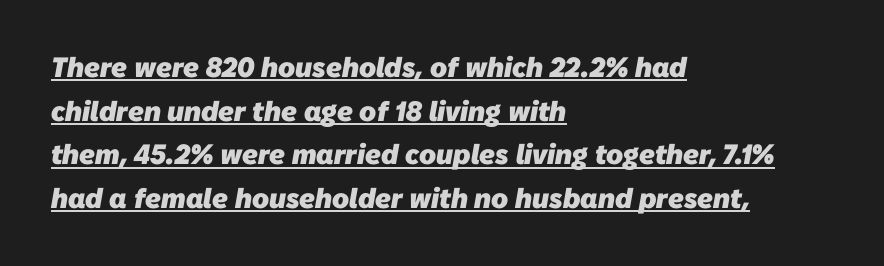
The lines are quadded left. Line spacing here is normal. The rendering shows plain stroke endings on the letterforms — a sans-serif design. A typesetter would call this zero additional tracking. Here the designer chose a conventional face with non-uniform glyph widths. A continuous stroke trails under the words, as in a hyperlink.
